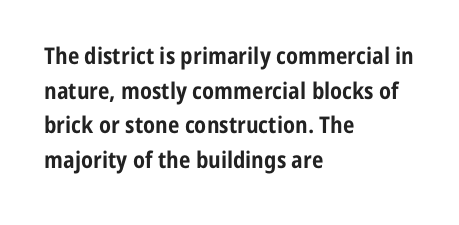
Every stem runs plumb, perpendicular to the baseline. The typesetting leans heavy: a genuine bold. Anything drawn beneath the words? Only blank space. The paragraph shown leans on its left margin. In terms of letterspacing, this is plain default setting. The space between consecutive lines is moderate.
